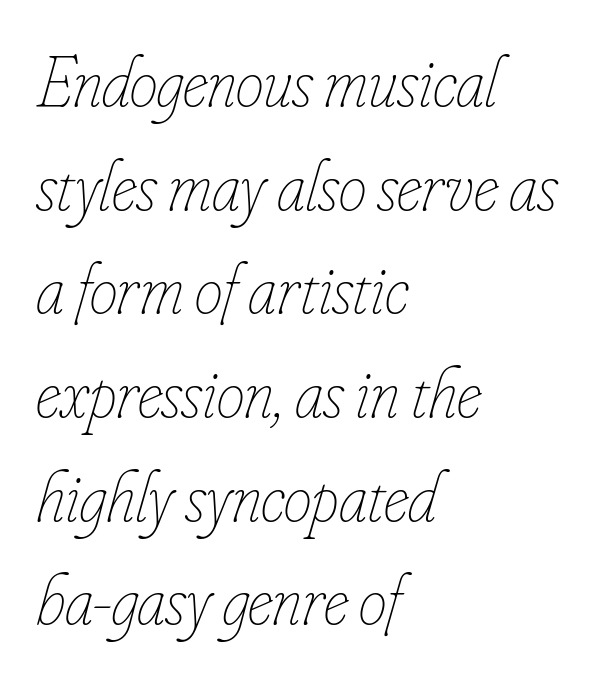
The image shows 71 px thin, condensed type, italic (leaning right); set left-aligned, normal line spacing (1.46x), normal letter spacing, not underlined; low stroke contrast and a small x-height.
